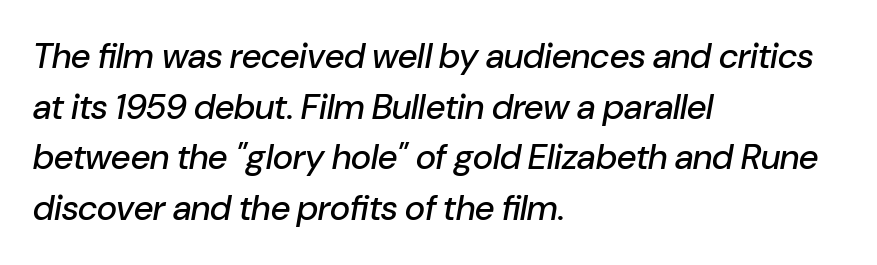
The image shows 35 px text type, italic (leaning right); set left-aligned, normal line spacing (1.45x), normal letter spacing, not underlined; low stroke contrast and a medium x-height.
